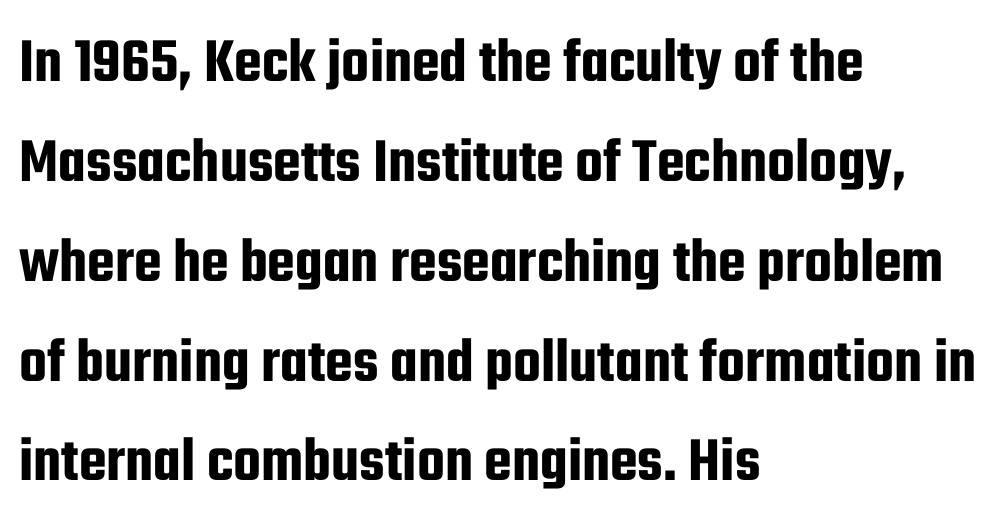
{"serif": "no", "italic": "no", "width": "condensed", "stroke_contrast": "low", "x_height": "medium", "monospaced": "no", "underline": "no", "align": "left", "line_spacing": "normal", "line_spacing_ratio": 1.56, "letter_spacing": "normal", "letter_spacing_em": 0.0, "glyph_px": 64}
